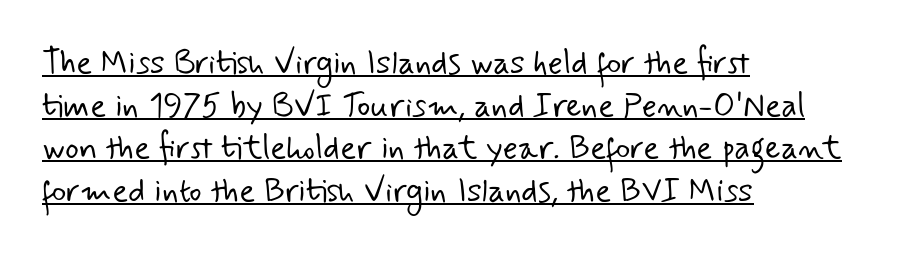
{"serif": "no", "bold": "no", "weight": "light", "width": "normal", "stroke_contrast": "low", "x_height": "small", "monospaced": "no", "underline": "yes", "align": "left", "line_spacing": "normal", "line_spacing_ratio": 1.29, "letter_spacing": "normal", "letter_spacing_em": 0.0, "glyph_px": 33}
